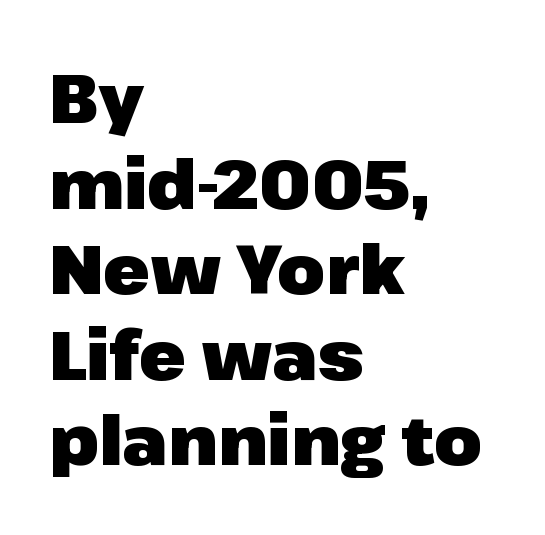
{"serif": "no", "italic": "no", "bold": "yes", "weight": "heavy", "width": "normal", "stroke_contrast": "low", "x_height": "medium", "monospaced": "no", "underline": "no", "align": "left", "line_spacing_ratio": 1.24, "letter_spacing": "normal", "letter_spacing_em": 0.0, "glyph_px": 69}
